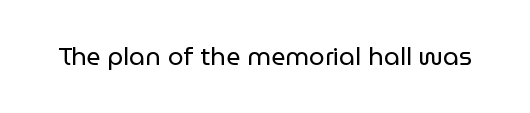
Q: Is the text bold? A: No.
Q: Is the text italic (slanted)? A: No, it is upright.
Q: Is the text underlined? A: No.
Q: Is the spacing between letters normal or unusually wide? A: Normal.
